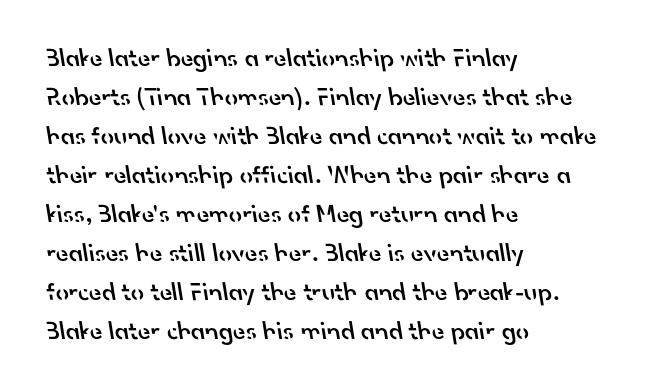
Semibold letterforms, between regular and bold. Regular leading. Unmarked baselines from the first word to the last. Does extra space separate the letters? No, they use regular spacing.
